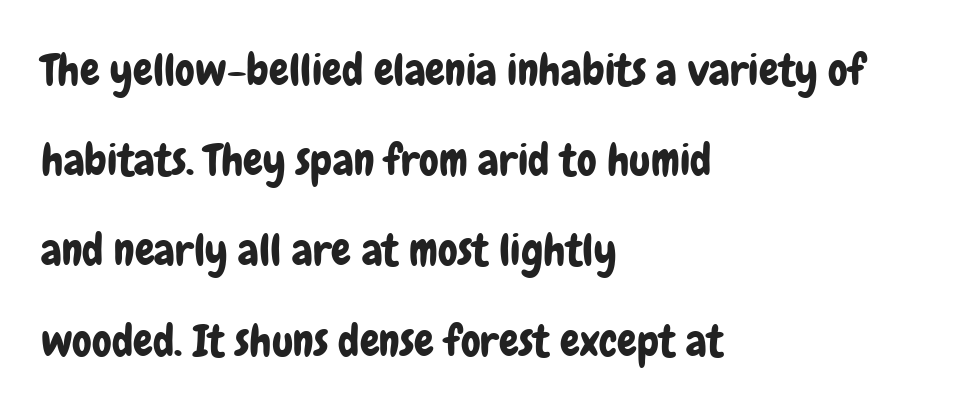
Note the varied advance widths — an 'i' is clearly narrower than an 'm'. The rag falls on the right side of this text block. Honestly, the rows look like they've been pulled way apart. Descenders are the only things crossing below the line. In terms of posture, this sample is upright. These lines keep a tight, regular rhythm from letter to letter.
